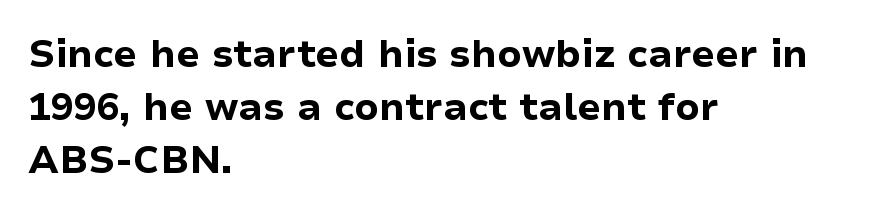
Q: Is the text bold? A: Yes.
Q: Is the text italic (slanted)? A: No, it is upright.
Q: Is the typeface a serif or a sans-serif typeface? A: Sans-serif.
Q: Is the text underlined? A: No.
Q: How is the paragraph aligned? A: Left-aligned.
Q: Is the spacing between letters normal or unusually wide? A: Normal.
Q: Is the spacing between lines tight, normal or loose? A: Normal.
Q: Width (condensed, normal, or wide)? A: Normal.
Q: Stroke contrast? A: Low.
Q: x-height? A: Medium.
Q: Monospaced? A: No.
